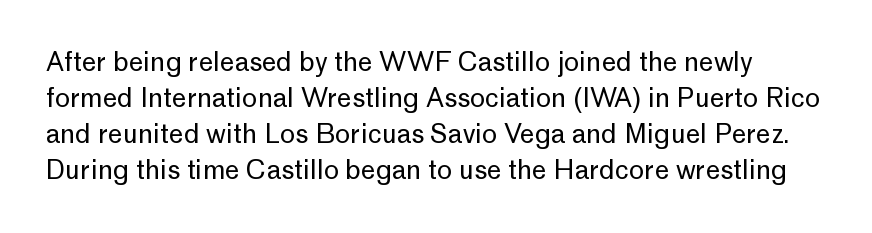
The image shows 26 px text type, upright; set normal line spacing (1.39x), normal letter spacing, not underlined.
